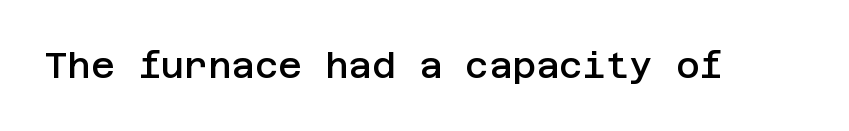
{"serif": "no", "italic": "no", "bold": "semi", "weight": "semibold", "width": "normal", "stroke_contrast": "low", "x_height": "large", "underline": "no", "letter_spacing": "normal", "letter_spacing_em": 0.0, "glyph_px": 36}
